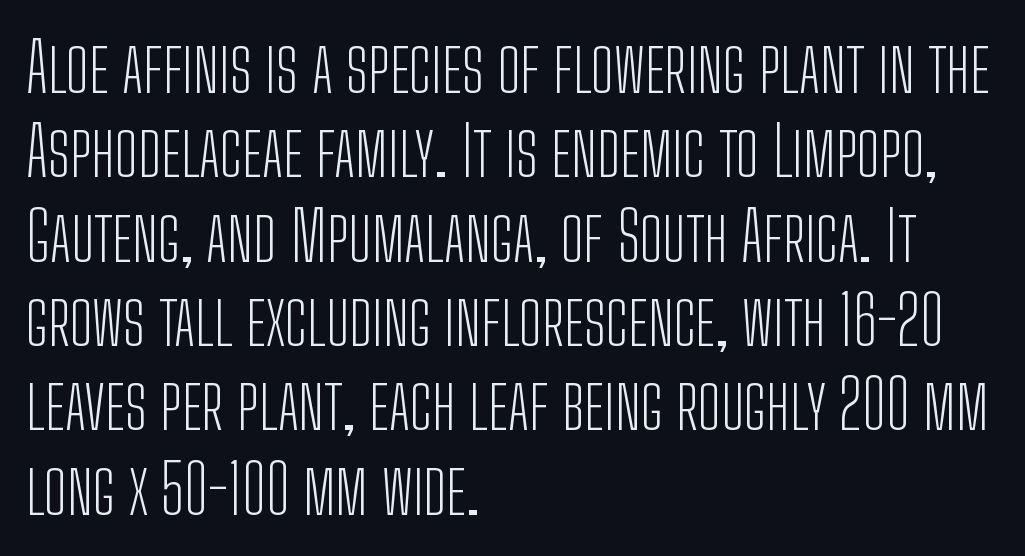
The image shows 68 px light, condensed sans-serif type, upright; set left-aligned, line spacing 1.24x, normal letter spacing, not underlined; low stroke contrast and a medium x-height.
